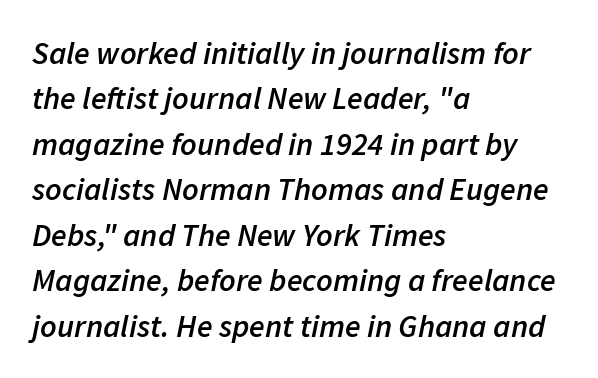
{"italic": "yes", "lean": "right", "slant_degrees": 11, "bold": "semi", "weight": "semibold", "width": "normal", "stroke_contrast": "low", "x_height": "medium", "monospaced": "no", "underline": "no", "align": "left", "line_spacing": "normal", "line_spacing_ratio": 1.42, "letter_spacing": "normal", "letter_spacing_em": 0.0, "glyph_px": 32}
